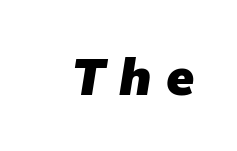
The image shows 51 px heavy sans-serif type; set unusually wide letter spacing (+0.28 em), not underlined; low stroke contrast and a medium x-height.
